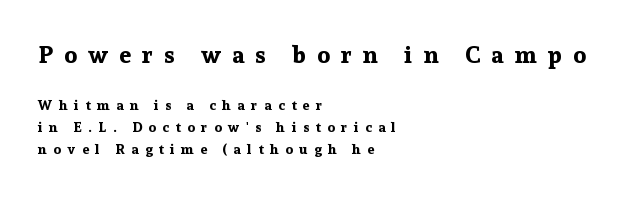
The typesetter chose a ragged-right arrangement here. The letters are spread apart with noticeably loose tracking. Bigger letters appear in the top chunk; the bottom chunk is reduced. The area under the type is left untouched. Posture: straight, roman, zero tilt. Weight: bold.
